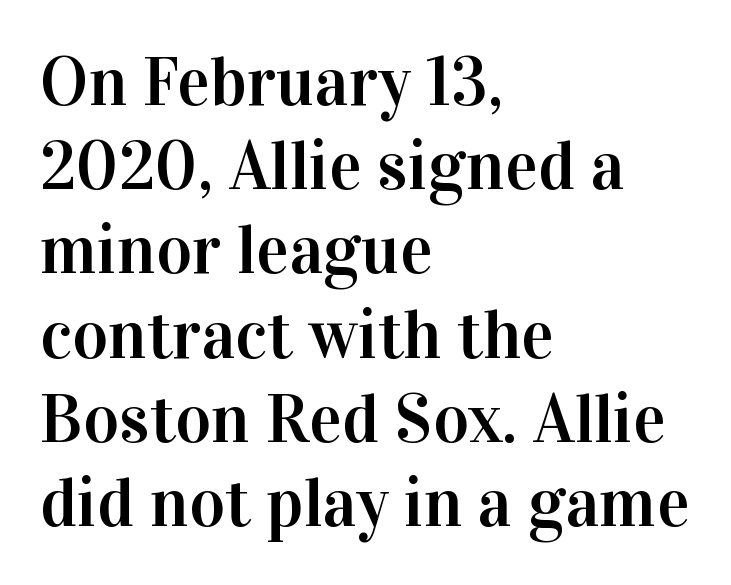
The image shows 69 px serif type, upright; set left-aligned, line spacing 1.22x, normal letter spacing, not underlined; high stroke contrast and a medium x-height.
